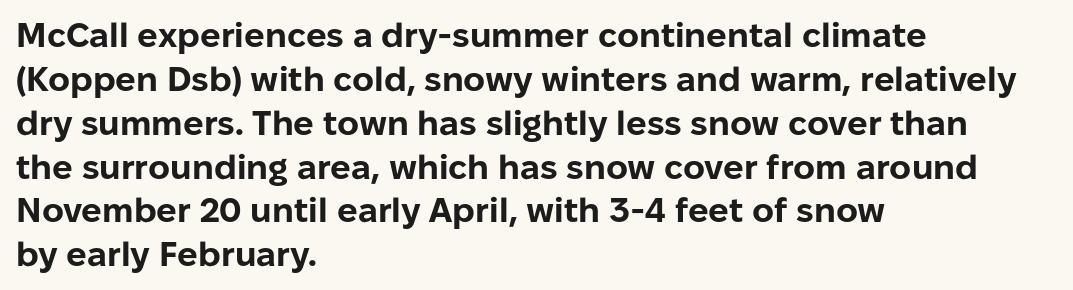
The lettering holds an erect, upright posture throughout. Typesetter's note: full bold, strokes at maximum text heaviness. A student would call this left alignment; a typographer would say flush left, rag right. Do the characters align in a grid? No, the font is proportional. Students, observe: this is what conventionally led text looks like.
